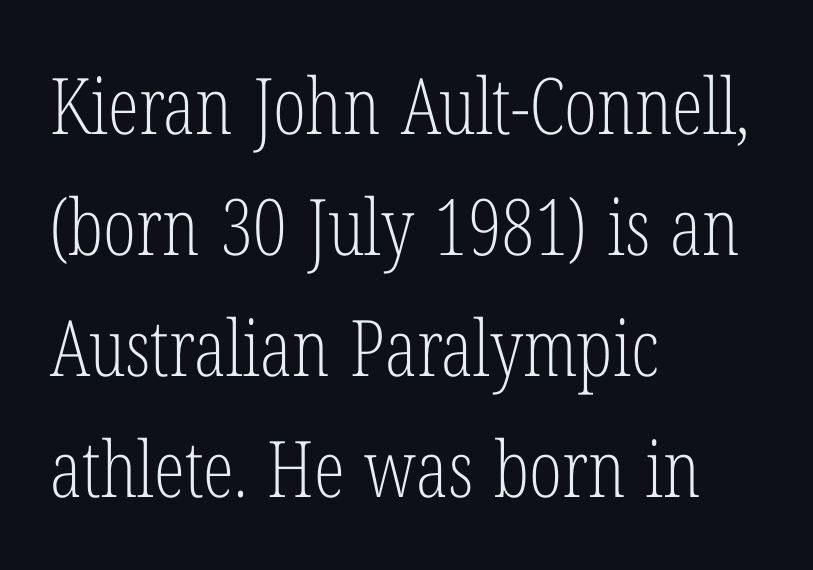
Q: Is the text bold? A: No.
Q: Is the text italic (slanted)? A: No, it is upright.
Q: Is the typeface a serif or a sans-serif typeface? A: Serif.
Q: Is the text underlined? A: No.
Q: How is the paragraph aligned? A: Left-aligned.
Q: Is the spacing between letters normal or unusually wide? A: Normal.
Q: Is the spacing between lines tight, normal or loose? A: Normal.
Q: Width (condensed, normal, or wide)? A: Condensed.
Q: Stroke contrast? A: Low.
Q: x-height? A: Medium.
Q: Monospaced? A: No.
